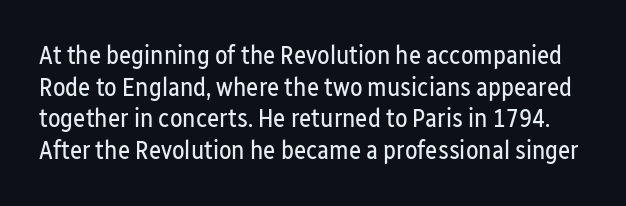
Designer's note — italics off, roman on. The baseline area is clear. Inter-character spacing is left at the font's built-in metrics. These glyphs show unthickened strokes, regular width or finer.
